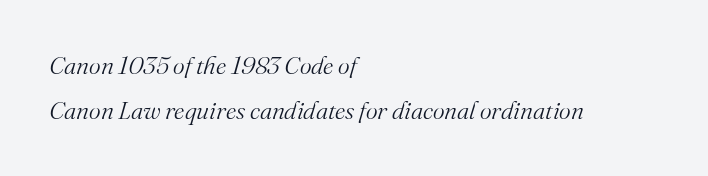
Q: Is the text bold? A: No.
Q: Is the text italic (slanted)? A: Yes, it leans right by about 16 degrees.
Q: Is the text underlined? A: No.
Q: How is the paragraph aligned? A: Left-aligned.
Q: Is the spacing between letters normal or unusually wide? A: Normal.
